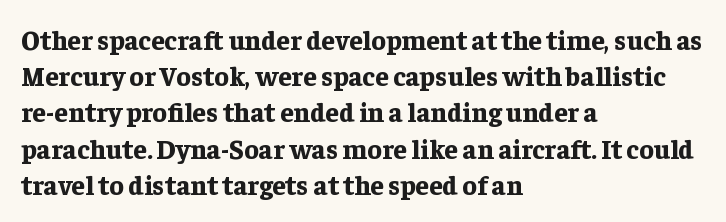
The image shows 27 px bold type, upright; set left-aligned, normal line spacing (1.34x), normal letter spacing, not underlined.
